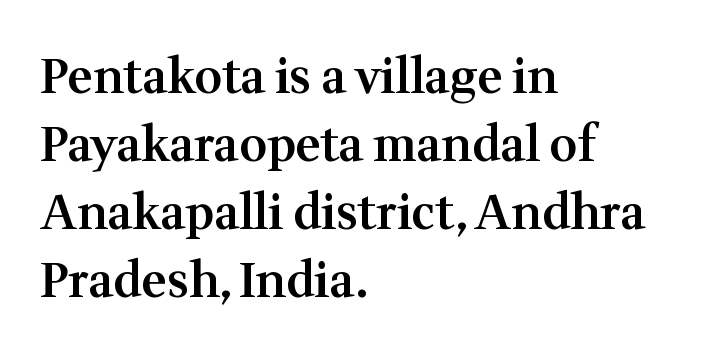
A normal amount of white space separates one row of letters from the next. Tracking here is standard; glyphs follow each other at the usual distance. Beneath every word, the page is bare. The passage shown is typed in a proportional face where columns would drift. Left-aligned paragraph, ragged on the right.
